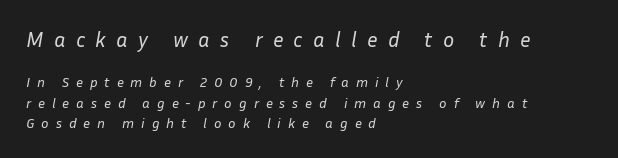
The image shows 21 px text type, italic (leaning right); set left-aligned, normal line spacing (1.45x), unusually wide letter spacing (+0.49 em), not underlined; the first (top) block is 1.5x larger.
